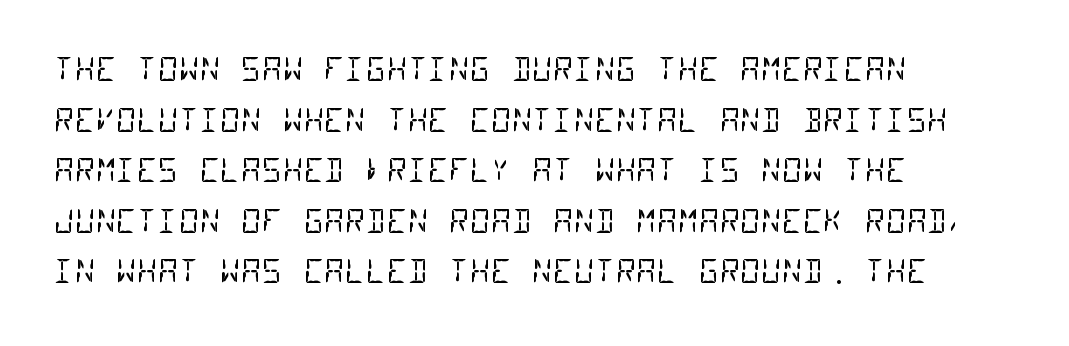
Q: Is the text bold? A: No.
Q: Is the typeface a serif or a sans-serif typeface? A: Sans-serif.
Q: Is the text underlined? A: No.
Q: How is the paragraph aligned? A: Left-aligned.
Q: Is the spacing between letters normal or unusually wide? A: Normal.
Q: Is the spacing between lines tight, normal or loose? A: Normal.
Q: Width (condensed, normal, or wide)? A: Condensed.
Q: Stroke contrast? A: Low.
Q: x-height? A: Large.
Q: Monospaced? A: Yes.
